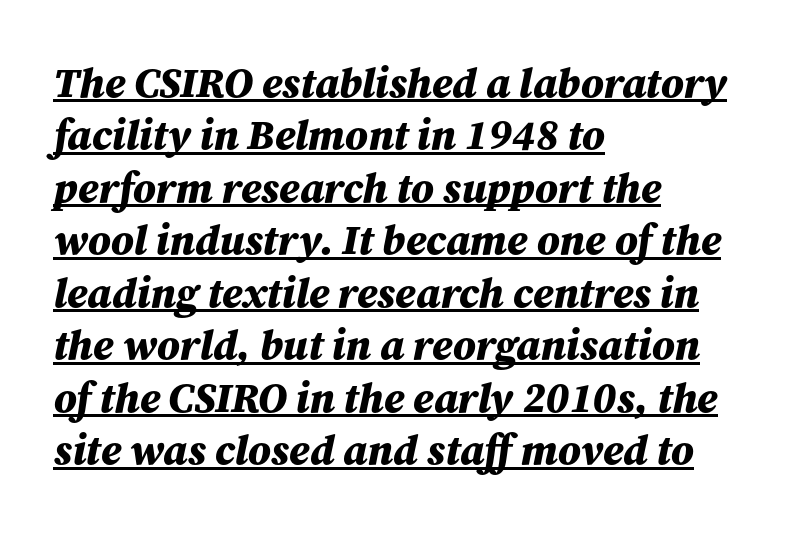
Q: Is the text bold? A: Yes.
Q: Is the text italic (slanted)? A: Yes, it leans right by about 12 degrees.
Q: Is the text underlined? A: Yes.
Q: How is the paragraph aligned? A: Left-aligned.
Q: Is the spacing between letters normal or unusually wide? A: Normal.
Q: Is the spacing between lines tight, normal or loose? A: Normal.
Q: Width (condensed, normal, or wide)? A: Normal.
Q: Stroke contrast? A: Medium.
Q: x-height? A: Medium.
Q: Monospaced? A: No.
